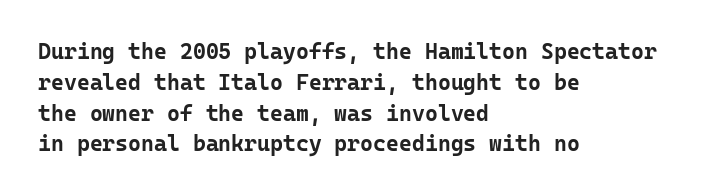
No italicization has been applied; the sample stays upright. The line-height multiplier appears to be the usual default. The face used here has the dense, thick strokes of a bold. Clear beneath every line of the passage. Each word holds together tightly as a unit, with standard inter-letter gaps. The typesetter chose a ragged-right arrangement here.
